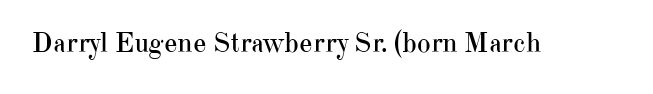
These lines keep a tight, regular rhythm from letter to letter. Examine the stroke ends and you'll spot serifs. This is not heavy type; no bold has been used. The foot of each line stays bare and open. These lines are rendered in a variable-pitch font. The axis of the letterforms is exactly vertical.
